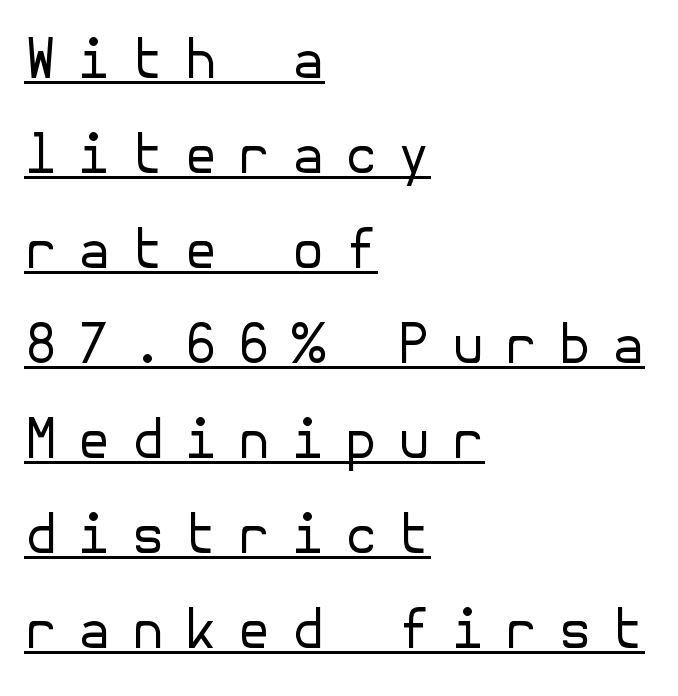
Q: Is the text bold? A: No.
Q: Is the text italic (slanted)? A: No, it is upright.
Q: Is the typeface a serif or a sans-serif typeface? A: Sans-serif.
Q: Is the text underlined? A: Yes.
Q: How is the paragraph aligned? A: Left-aligned.
Q: Is the spacing between letters normal or unusually wide? A: Unusually wide.
Q: Width (condensed, normal, or wide)? A: Normal.
Q: Stroke contrast? A: Low.
Q: x-height? A: Medium.
